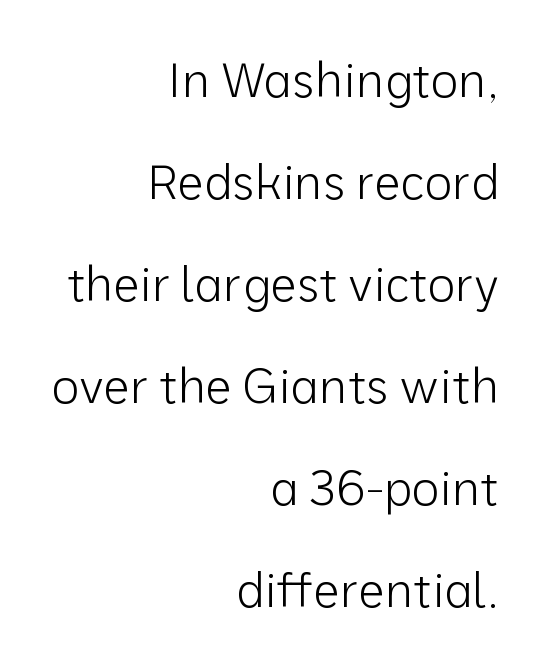
{"serif": "no", "italic": "no", "bold": "no", "weight": "light", "width": "normal", "stroke_contrast": "low", "x_height": "medium", "monospaced": "no", "underline": "no", "align": "right", "line_spacing": "loose", "line_spacing_ratio": 2.17, "letter_spacing": "normal", "letter_spacing_em": 0.0, "glyph_px": 47}
